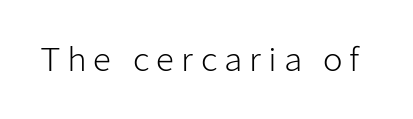
{"serif": "no", "italic": "no", "bold": "no", "weight": "light", "width": "normal", "stroke_contrast": "low", "x_height": "medium", "monospaced": "no", "underline": "no", "letter_spacing": "wide", "letter_spacing_em": 0.2, "glyph_px": 32}
